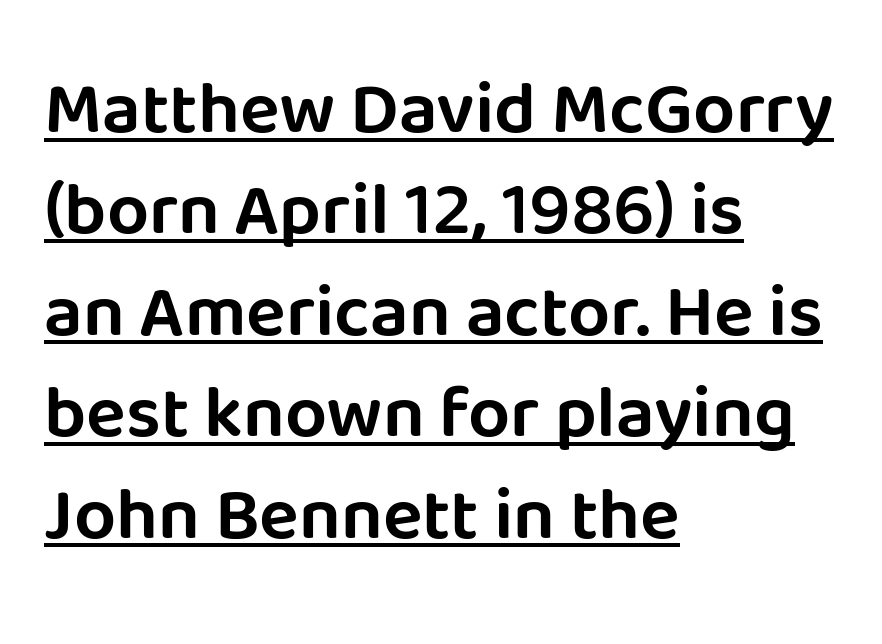
{"serif": "no", "italic": "no", "width": "normal", "stroke_contrast": "low", "x_height": "large", "monospaced": "no", "underline": "yes", "align": "left", "line_spacing": "normal", "line_spacing_ratio": 1.37, "letter_spacing": "normal", "letter_spacing_em": 0.0, "glyph_px": 74}
